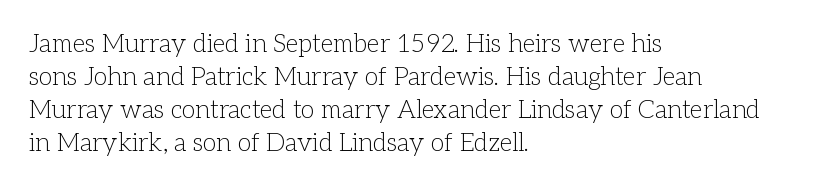
The image shows 25 px text type, upright; set left-aligned, normal line spacing (1.32x), normal letter spacing, not underlined.
